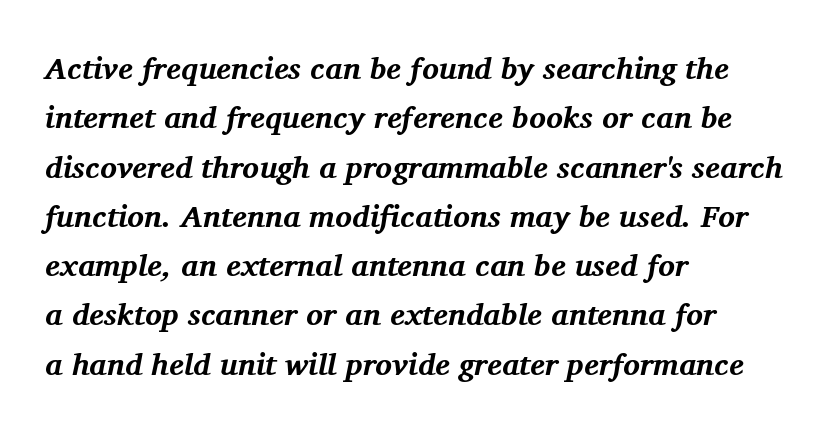
Q: Is the text bold? A: Yes.
Q: Is the text italic (slanted)? A: Yes, it leans right by about 11 degrees.
Q: Is the typeface a serif or a sans-serif typeface? A: Serif.
Q: Is the text underlined? A: No.
Q: How is the paragraph aligned? A: Left-aligned.
Q: Is the spacing between letters normal or unusually wide? A: Normal.
Q: Is the spacing between lines tight, normal or loose? A: Normal.
Q: Width (condensed, normal, or wide)? A: Normal.
Q: Stroke contrast? A: Medium.
Q: x-height? A: Medium.
Q: Monospaced? A: No.
